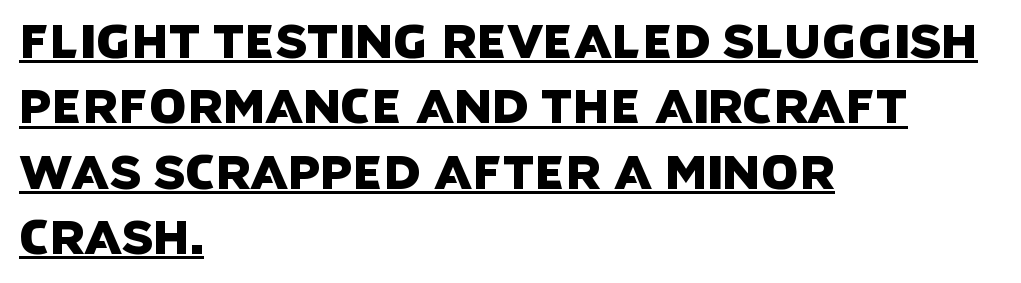
The image shows 48 px sans-serif type; set left-aligned, normal line spacing (1.36x), normal letter spacing, underlined; low stroke contrast and a large x-height.
